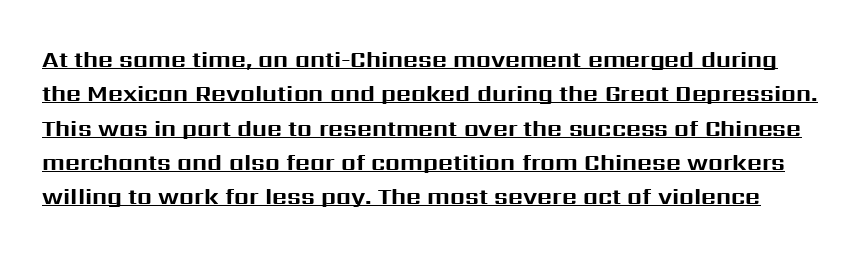
Line spacing here is normal. Thick stems and heavy bowls — unmistakably bold. A typesetter would mark this as roman, not italic. Each line of the rendering has a horizontal stroke beneath the glyphs. How are the letters spaced? Ordinarily, with no added tracking.
